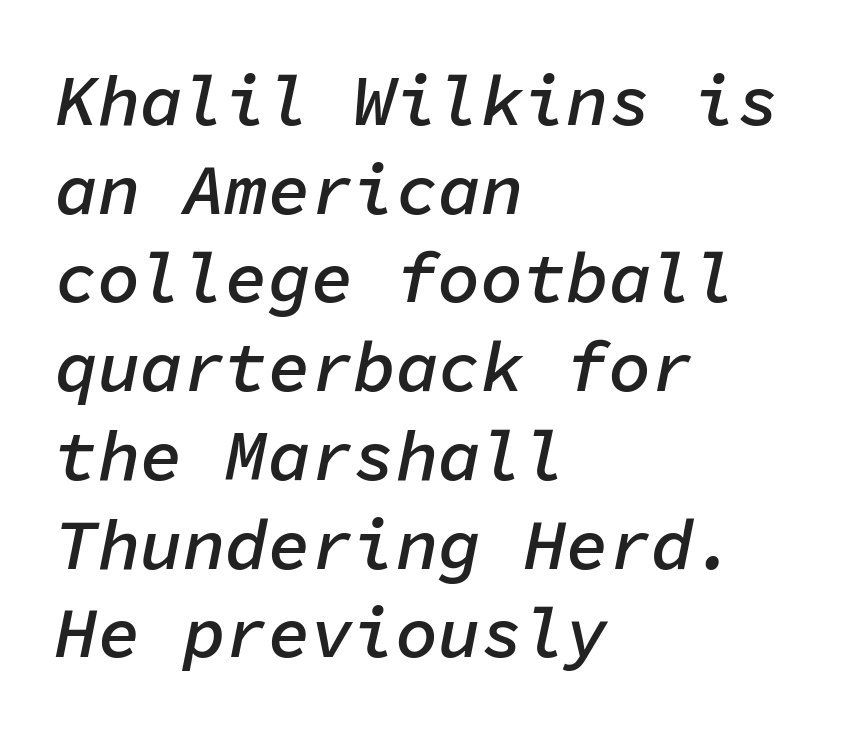
Descender tails drop into unmarked territory. Posture: slanted. Set as a demibold, roughly 600 on the weight scale. Regular leading.
